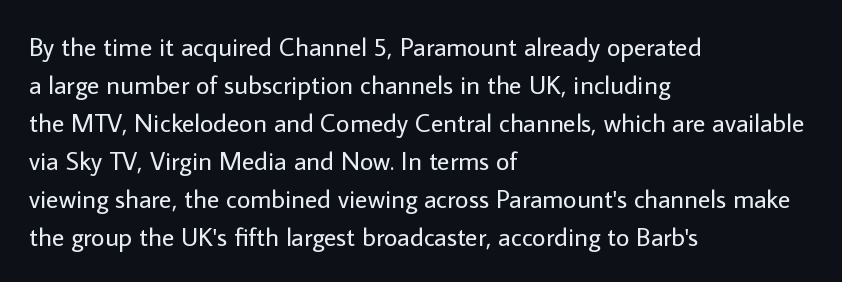
Visually the block forms a straight wall on the left and a jagged coastline on the right. Caption: standard tracking, unaltered. The type sits square on the baseline with zero lean. Weight: not bold — regular or lighter.
